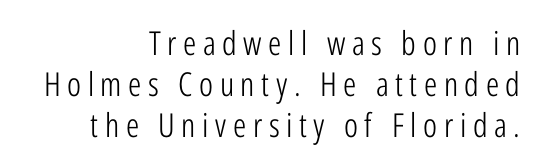
Tall strokes in this sample are plumb rather than angled. Compared with typical body copy, the letter spacing here is much looser. Check under the words: just untouched page. The paragraph has a hard right edge and a soft left edge. Does the type have serifs? No, each stem ends abruptly.
